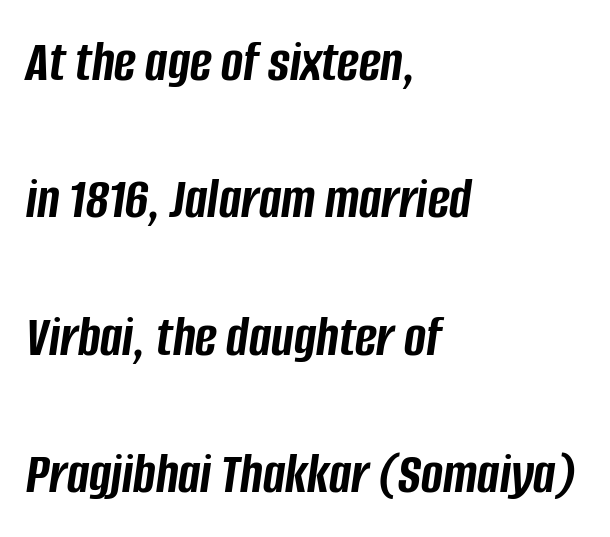
Q: Is the text bold? A: Yes.
Q: Is the text italic (slanted)? A: Yes, it leans right by about 8 degrees.
Q: Is the text underlined? A: No.
Q: How is the paragraph aligned? A: Left-aligned.
Q: Is the spacing between letters normal or unusually wide? A: Normal.
Q: Is the spacing between lines tight, normal or loose? A: Loose.
Q: Width (condensed, normal, or wide)? A: Condensed.
Q: Stroke contrast? A: Low.
Q: x-height? A: Large.
Q: Monospaced? A: No.
